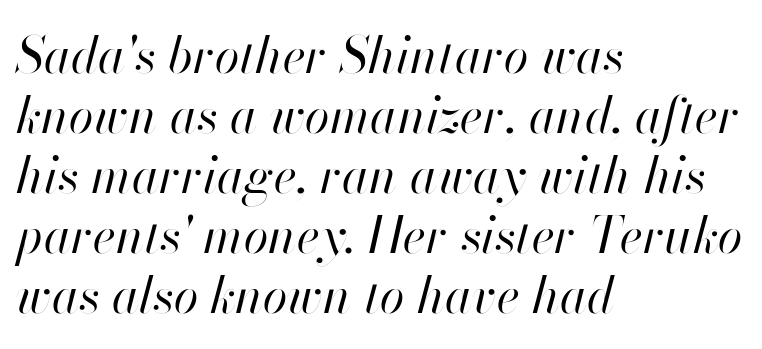
Stems here are at most as thick as an everyday book face. In terms of letterspacing, this is plain default setting. The paragraph has a hard left edge and a soft right edge. The space directly below the letters is spotless. Is the type slanted? Yes — the strokes lean at a clear angle.
